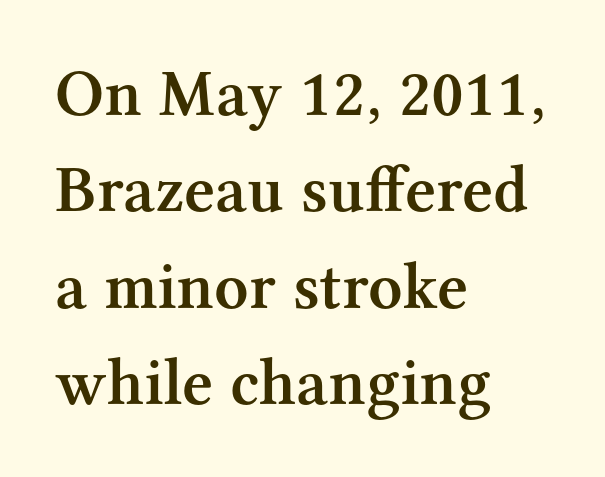
Look at the tracking — it's just the regular setting, nothing added. I'd call this a serif setting — the letters wear small feet. Heft: intermediate — a semibold. Layout note: lines flush left. Character widths vary here, with narrow letters taking less room than wide ones. Vertically, the passage feels balanced, rows spaced as you'd expect.
